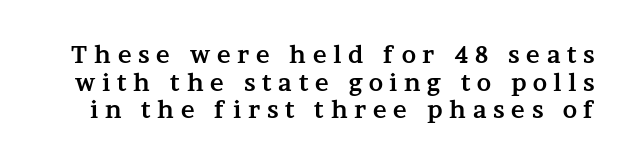
Substantial extra tracking has been applied to these lines. The passage shown is emphatically bold. The typography opts for an upright posture over an oblique one. Anything drawn beneath the words? Only blank space.
